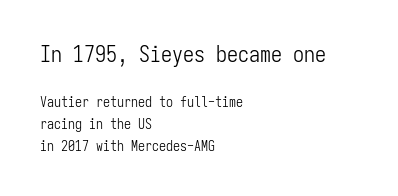
{"italic": "no", "bold": "no", "underline": "no", "align": "left", "line_spacing": "normal", "line_spacing_ratio": 1.59, "letter_spacing": "normal", "letter_spacing_em": 0.0, "larger_block": "first", "size_ratio": 1.57, "glyph_px": 22}
